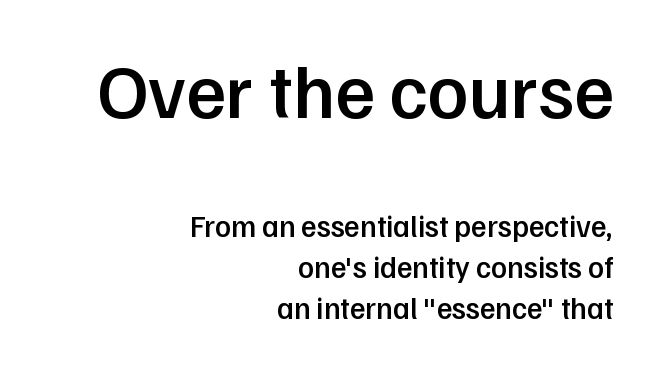
{"serif": "no", "italic": "no", "bold": "semi", "weight": "semibold", "width": "normal", "stroke_contrast": "low", "x_height": "medium", "monospaced": "no", "underline": "no", "align": "right", "line_spacing": "normal", "line_spacing_ratio": 1.38, "letter_spacing": "normal", "letter_spacing_em": 0.0, "larger_block": "first", "size_ratio": 2.53, "glyph_px": 76}
